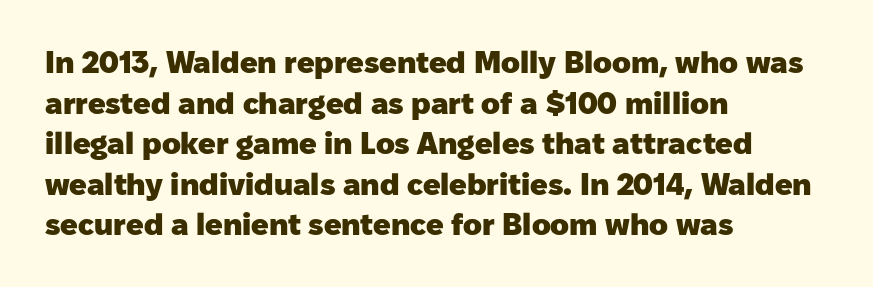
Does the leading feel generous? No, just average. Notice how thick the strokes are: this is what a full bold looks like. Font category for this specimen: sans-serif. The rag falls on the right side of this text block.
